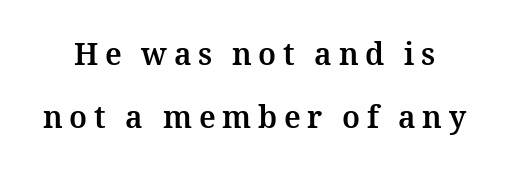
{"italic": "no", "bold": "yes", "weight": "bold", "width": "normal", "stroke_contrast": "medium", "x_height": "medium", "monospaced": "no", "underline": "no", "line_spacing": "loose", "line_spacing_ratio": 2.11, "letter_spacing": "wide", "letter_spacing_em": 0.22, "glyph_px": 30}
